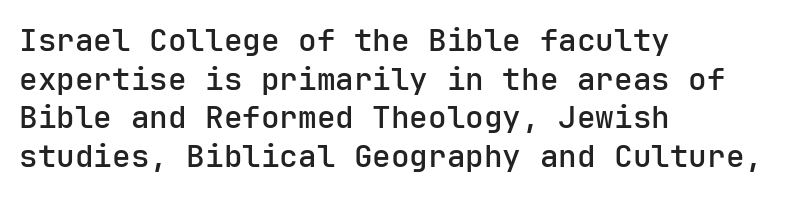
{"serif": "no", "italic": "no", "bold": "semi", "weight": "semibold", "width": "normal", "stroke_contrast": "low", "x_height": "medium", "underline": "no", "align": "left", "line_spacing": "normal", "line_spacing_ratio": 1.25, "letter_spacing": "normal", "letter_spacing_em": 0.0, "glyph_px": 31}
